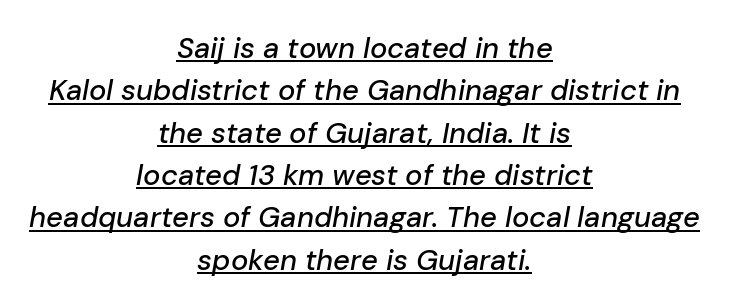
The image shows 29 px text type, italic (leaning right); set centered, normal line spacing (1.46x), normal letter spacing, underlined; low stroke contrast and a medium x-height.
